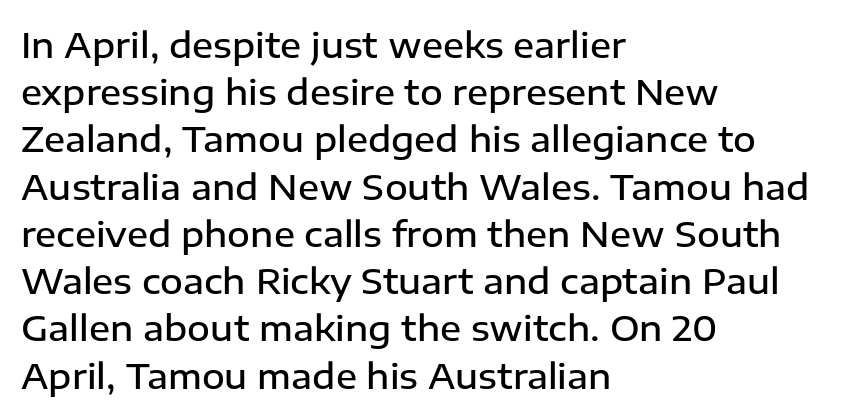
A typesetter would call this leading conventional body-copy spacing. Typeset ragged right — the left edge is the straight one. Examine the stroke ends and you'll find no serifs. The area under the type is left untouched. The letterforms sit shoulder to shoulder at normal distance.
